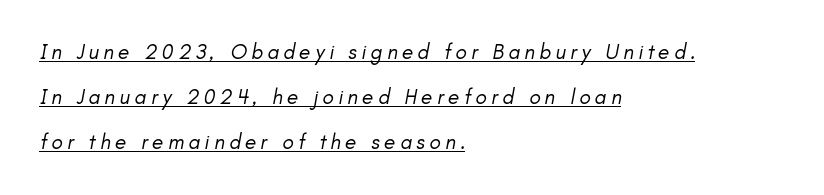
Q: Is the text bold? A: No.
Q: Is the text italic (slanted)? A: Yes, it leans right by about 11 degrees.
Q: Is the text underlined? A: Yes.
Q: How is the paragraph aligned? A: Left-aligned.
Q: Is the spacing between letters normal or unusually wide? A: Unusually wide.
Q: Is the spacing between lines tight, normal or loose? A: Loose.
